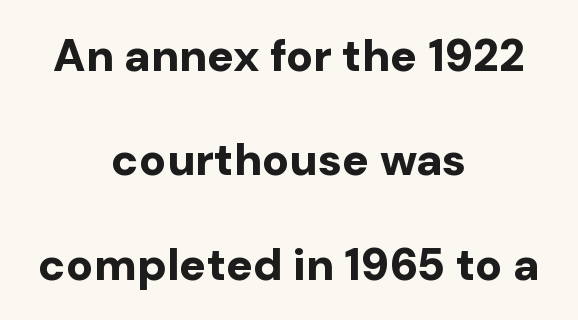
Q: Is the text bold? A: Yes.
Q: Is the text italic (slanted)? A: No, it is upright.
Q: Is the typeface a serif or a sans-serif typeface? A: Sans-serif.
Q: Is the text underlined? A: No.
Q: How is the paragraph aligned? A: Centered.
Q: Is the spacing between letters normal or unusually wide? A: Normal.
Q: Is the spacing between lines tight, normal or loose? A: Loose.
Q: Width (condensed, normal, or wide)? A: Normal.
Q: Stroke contrast? A: Low.
Q: x-height? A: Medium.
Q: Monospaced? A: No.
